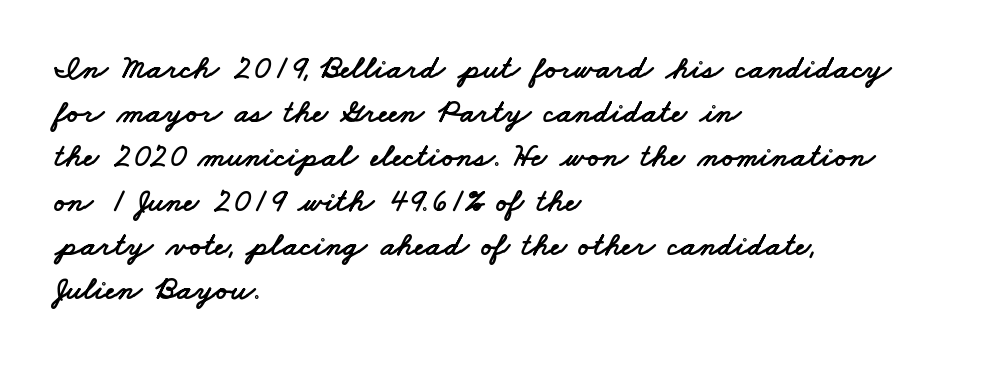
Q: Is the typeface a serif or a sans-serif typeface? A: Sans-serif.
Q: Is the text underlined? A: No.
Q: How is the paragraph aligned? A: Left-aligned.
Q: Is the spacing between letters normal or unusually wide? A: Normal.
Q: Is the spacing between lines tight, normal or loose? A: Normal.
Q: Width (condensed, normal, or wide)? A: Wide.
Q: Stroke contrast? A: Low.
Q: x-height? A: Small.
Q: Monospaced? A: No.
